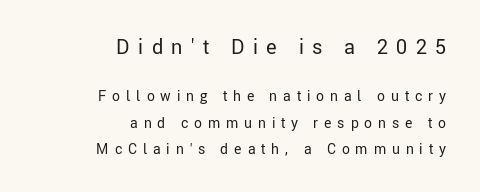
Q: Is the text bold? A: No.
Q: Is the text italic (slanted)? A: No, it is upright.
Q: Is the text underlined? A: No.
Q: How is the paragraph aligned? A: Right-aligned.
Q: Is the spacing between letters normal or unusually wide? A: Unusually wide.
Q: Which block of text is set in a larger size, the first (top) or the second (bottom)? A: The first (top) one.
